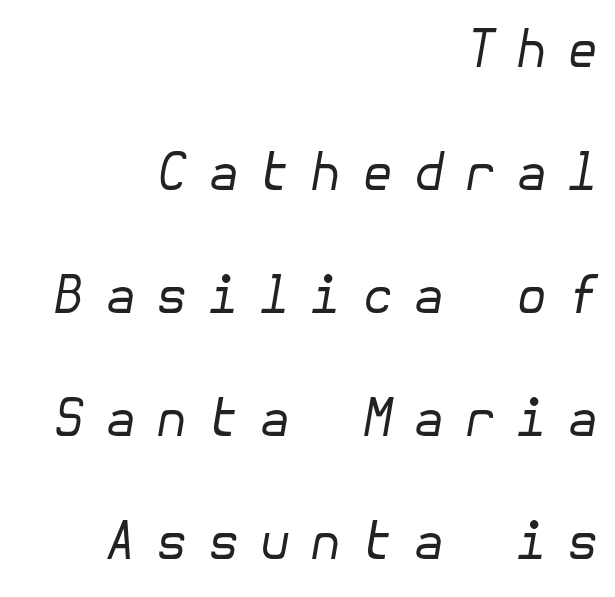
The image shows 51 px regular-weight type, italic (leaning right); set right-aligned, loose line spacing (2.41x), unusually wide letter spacing (+0.39 em), not underlined; low stroke contrast and a medium x-height.
